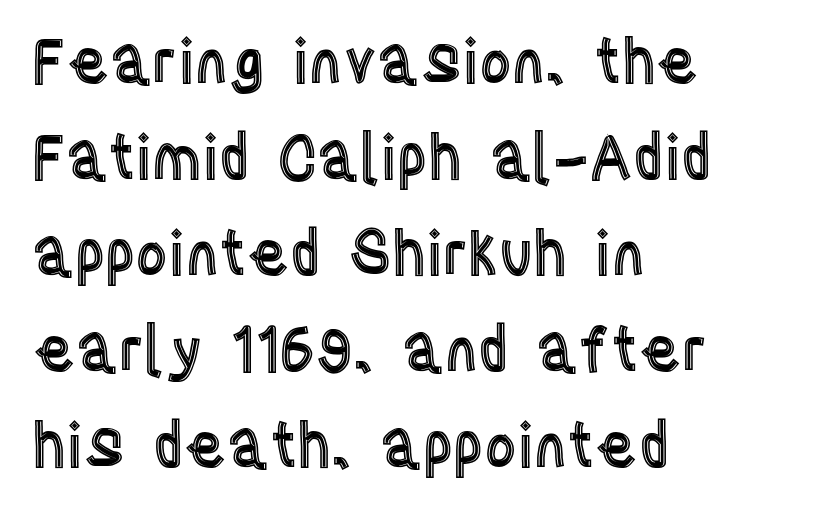
Q: Is the text italic (slanted)? A: No, it is upright.
Q: Is the text underlined? A: No.
Q: How is the paragraph aligned? A: Left-aligned.
Q: Is the spacing between letters normal or unusually wide? A: Normal.
Q: Is the spacing between lines tight, normal or loose? A: Normal.
Q: Width (condensed, normal, or wide)? A: Condensed.
Q: x-height? A: Large.
Q: Monospaced? A: No.
